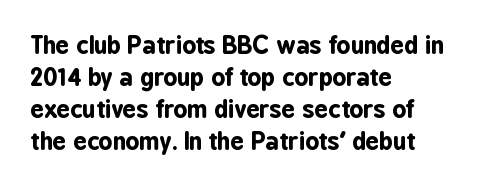
{"italic": "no", "bold": "yes", "underline": "no", "align": "left", "line_spacing": "normal", "line_spacing_ratio": 1.33, "letter_spacing": "normal", "letter_spacing_em": 0.0, "glyph_px": 24}
